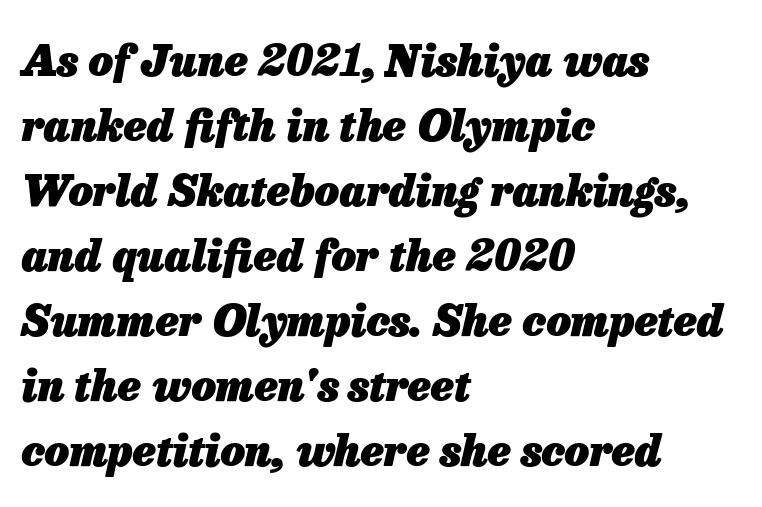
{"italic": "yes", "lean": "right", "slant_degrees": 13, "bold": "yes", "weight": "heavy", "width": "normal", "stroke_contrast": "low", "x_height": "medium", "monospaced": "no", "underline": "no", "align": "left", "line_spacing": "normal", "line_spacing_ratio": 1.51, "letter_spacing": "normal", "letter_spacing_em": 0.0, "glyph_px": 43}
